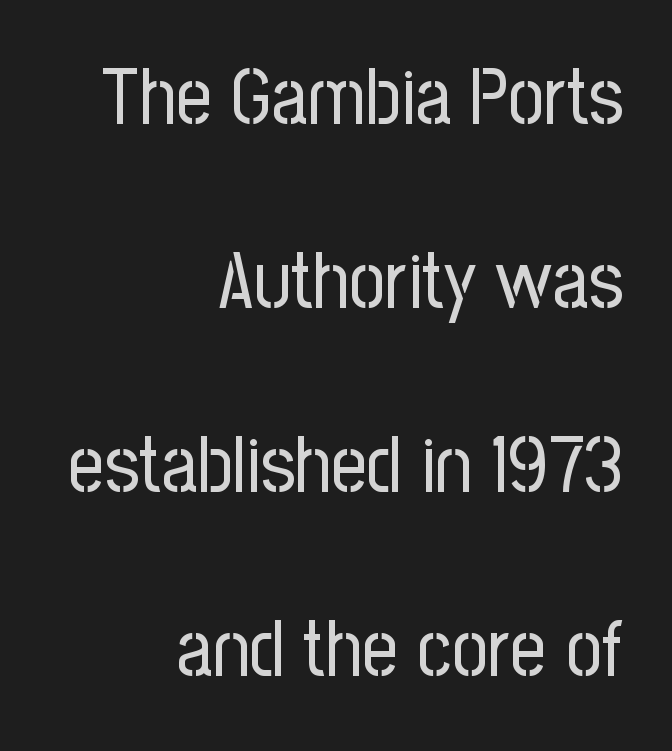
{"serif": "no", "italic": "no", "bold": "no", "weight": "regular", "width": "condensed", "stroke_contrast": "low", "x_height": "medium", "monospaced": "no", "underline": "no", "align": "right", "line_spacing": "loose", "line_spacing_ratio": 2.33, "letter_spacing": "normal", "letter_spacing_em": 0.0, "glyph_px": 79}
